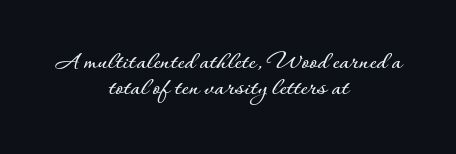
{"underline": "no", "align": "center", "line_spacing": "tight", "line_spacing_ratio": 0.97, "letter_spacing": "normal", "letter_spacing_em": 0.0, "glyph_px": 27}
